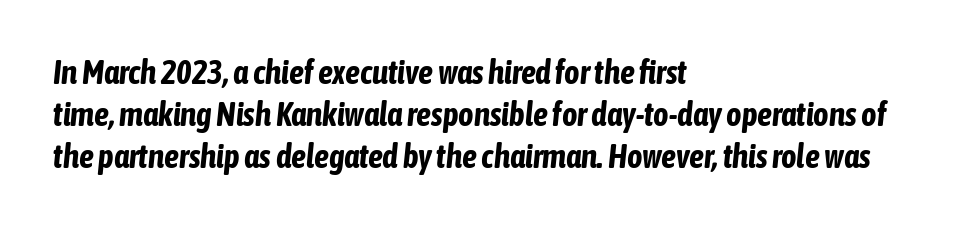
Q: Is the text bold? A: Yes.
Q: Is the text italic (slanted)? A: Yes, it leans right by about 6 degrees.
Q: Is the text underlined? A: No.
Q: How is the paragraph aligned? A: Left-aligned.
Q: Is the spacing between letters normal or unusually wide? A: Normal.
Q: Is the spacing between lines tight, normal or loose? A: Normal.
Q: Width (condensed, normal, or wide)? A: Condensed.
Q: Stroke contrast? A: Low.
Q: x-height? A: Medium.
Q: Monospaced? A: No.
